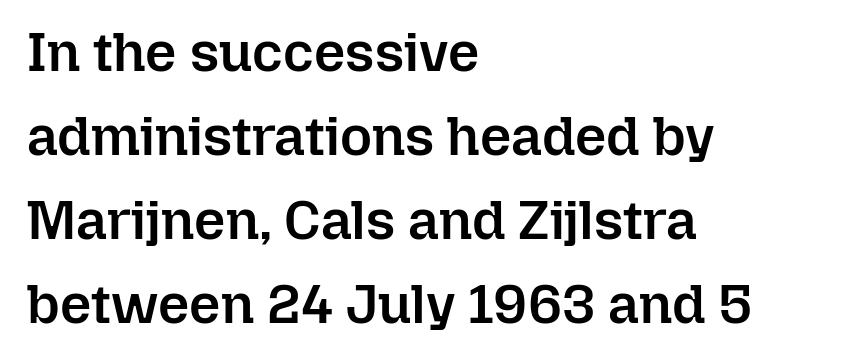
{"italic": "no", "bold": "semi", "weight": "semibold", "width": "normal", "stroke_contrast": "low", "x_height": "medium", "monospaced": "no", "underline": "no", "align": "left", "line_spacing": "normal", "line_spacing_ratio": 1.53, "letter_spacing": "normal", "letter_spacing_em": 0.0, "glyph_px": 55}
